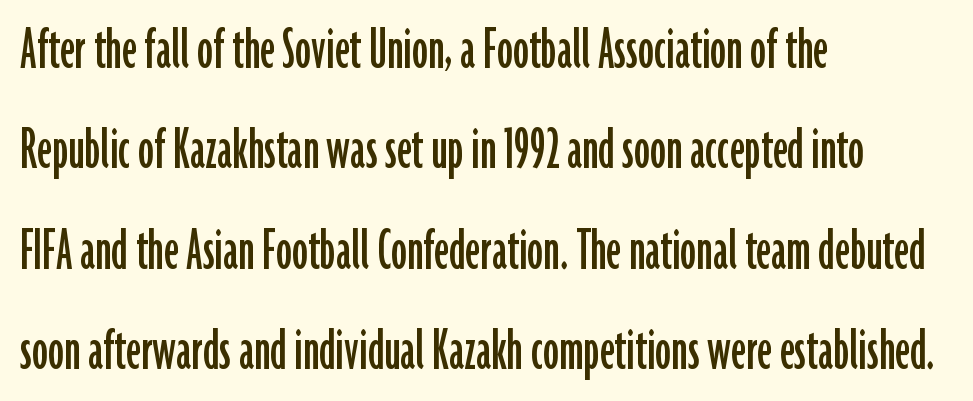
Q: Is the text italic (slanted)? A: No, it is upright.
Q: Is the typeface a serif or a sans-serif typeface? A: Sans-serif.
Q: Is the text underlined? A: No.
Q: How is the paragraph aligned? A: Left-aligned.
Q: Is the spacing between letters normal or unusually wide? A: Normal.
Q: Is the spacing between lines tight, normal or loose? A: Normal.
Q: Width (condensed, normal, or wide)? A: Condensed.
Q: Stroke contrast? A: Low.
Q: x-height? A: Medium.
Q: Monospaced? A: No.
